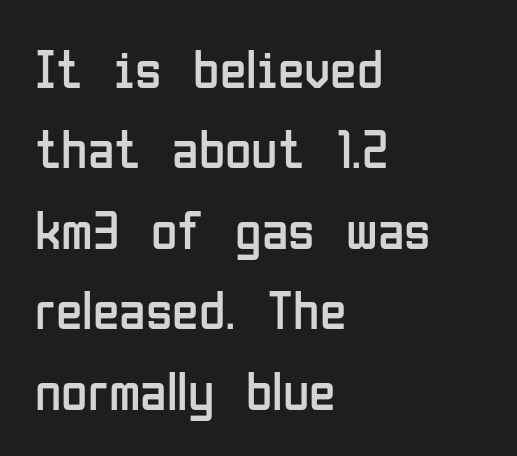
{"serif": "no", "italic": "no", "bold": "no", "weight": "regular", "width": "condensed", "stroke_contrast": "low", "x_height": "medium", "monospaced": "no", "underline": "no", "align": "left", "line_spacing": "normal", "line_spacing_ratio": 1.49, "letter_spacing": "normal", "letter_spacing_em": 0.0, "glyph_px": 54}
